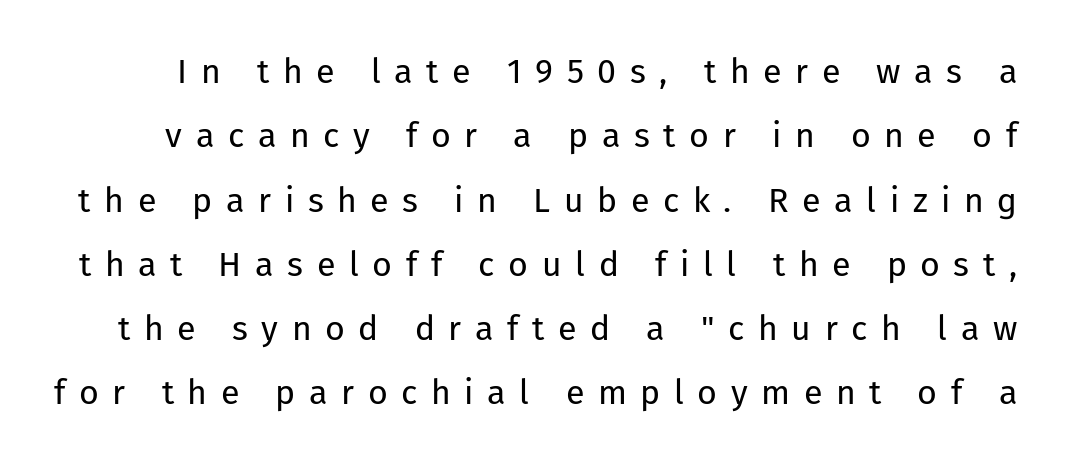
Spacing verdict: proportional, widths tailored to each character. The typography opts for an upright posture over an oblique one. No feet cap the strokes, marking this as sans-serif type. This rendering widens character spacing well past its baseline value. Each stroke keeps to a modest, everyday thickness or less. No word sits above an underline.
